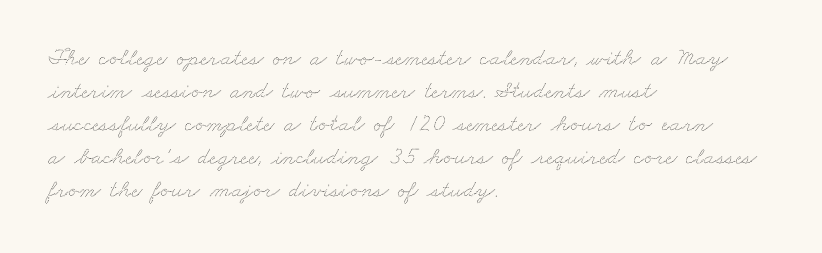
{"underline": "no", "align": "left", "line_spacing": "normal", "line_spacing_ratio": 1.37, "letter_spacing": "normal", "letter_spacing_em": 0.0, "glyph_px": 24}
